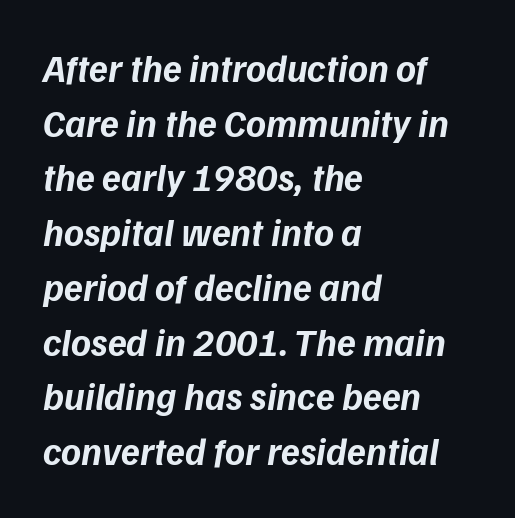
Q: Is the text bold? A: Yes.
Q: Is the typeface a serif or a sans-serif typeface? A: Sans-serif.
Q: Is the text underlined? A: No.
Q: How is the paragraph aligned? A: Left-aligned.
Q: Is the spacing between letters normal or unusually wide? A: Normal.
Q: Is the spacing between lines tight, normal or loose? A: Normal.
Q: Width (condensed, normal, or wide)? A: Normal.
Q: Stroke contrast? A: Low.
Q: x-height? A: Medium.
Q: Monospaced? A: No.
